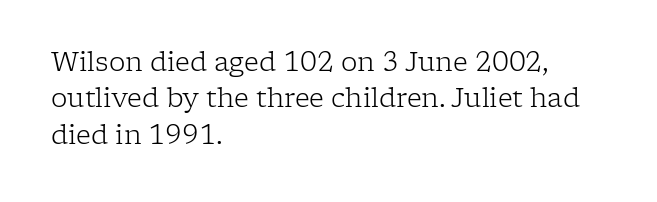
The image shows 26 px text type, upright; set left-aligned, normal line spacing (1.4x), normal letter spacing, not underlined.
